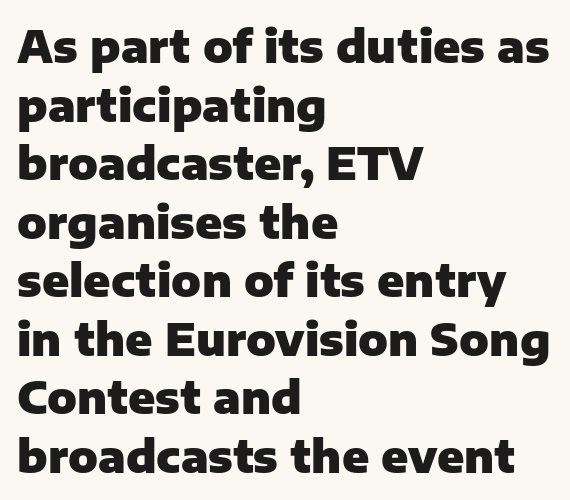
{"serif": "no", "italic": "no", "bold": "yes", "weight": "heavy", "width": "normal", "stroke_contrast": "low", "x_height": "medium", "monospaced": "no", "underline": "no", "align": "left", "line_spacing": "normal", "line_spacing_ratio": 1.33, "letter_spacing": "normal", "letter_spacing_em": 0.0, "glyph_px": 44}
